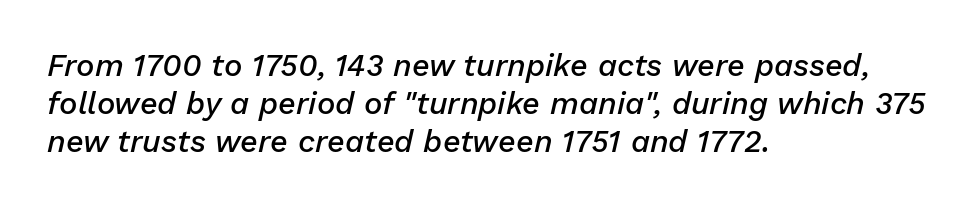
The specimen reads as italic at a glance. Semibold letterforms, between regular and bold. Rule under the text: the space is simply empty. Casual observation: everything's shoved over to the left. The letters advance in unequal steps, a hallmark of proportional type. Compared with typical body copy, the letter spacing here is the same.
